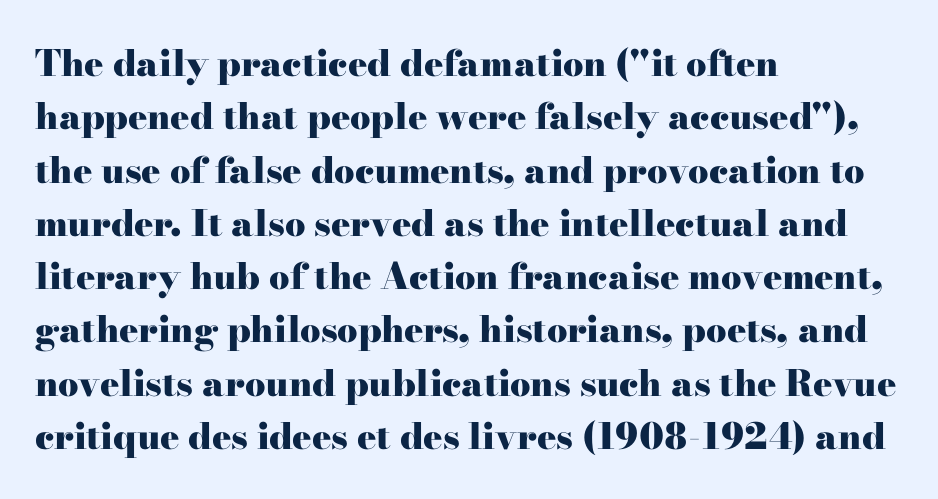
Beneath every word, the page is bare. The paragraph has a hard left edge and a soft right edge. A normal amount of white space separates one row of letters from the next. I'd describe the lettering as bold — thick and assertive. Character widths vary here, with narrow letters taking less room than wide ones. The characters display serif detailing at their extremities.
